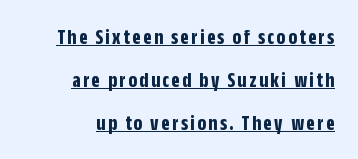
The words here are underlined. You could fit nearly another row in the gap between these rows. Posture: straight, roman, zero tilt. Does the copy run flush right? Yes — the right margin is perfectly even. The letters are bold, with thick, heavy strokes.
